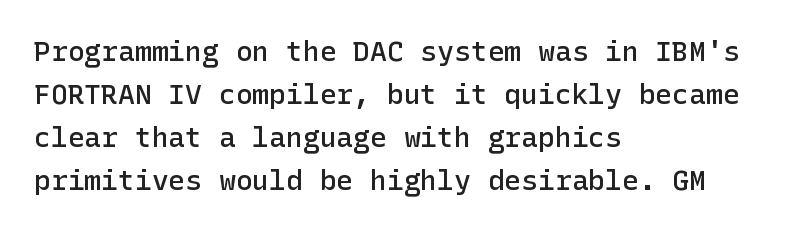
Q: Is the text bold? A: Semi-bold.
Q: Is the text italic (slanted)? A: No, it is upright.
Q: Is the typeface a serif or a sans-serif typeface? A: Sans-serif.
Q: Is the text underlined? A: No.
Q: How is the paragraph aligned? A: Left-aligned.
Q: Is the spacing between letters normal or unusually wide? A: Normal.
Q: Is the spacing between lines tight, normal or loose? A: Normal.
Q: Width (condensed, normal, or wide)? A: Normal.
Q: Stroke contrast? A: Low.
Q: x-height? A: Medium.
